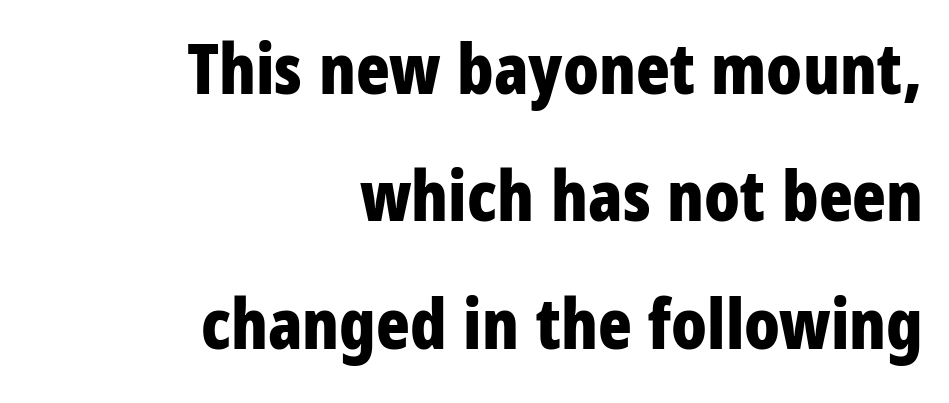
{"serif": "no", "italic": "no", "bold": "yes", "weight": "bold", "width": "condensed", "stroke_contrast": "low", "x_height": "large", "monospaced": "no", "underline": "no", "align": "right", "line_spacing_ratio": 1.82, "letter_spacing": "normal", "letter_spacing_em": 0.0, "glyph_px": 70}
